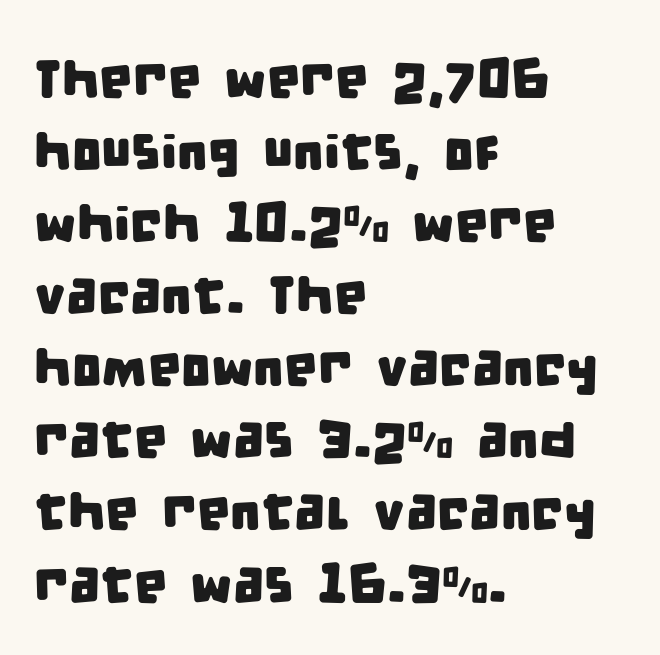
{"serif": "no", "width": "condensed", "stroke_contrast": "low", "x_height": "large", "monospaced": "no", "underline": "no", "align": "left", "line_spacing": "normal", "line_spacing_ratio": 1.36, "letter_spacing": "normal", "letter_spacing_em": 0.0, "glyph_px": 53}
